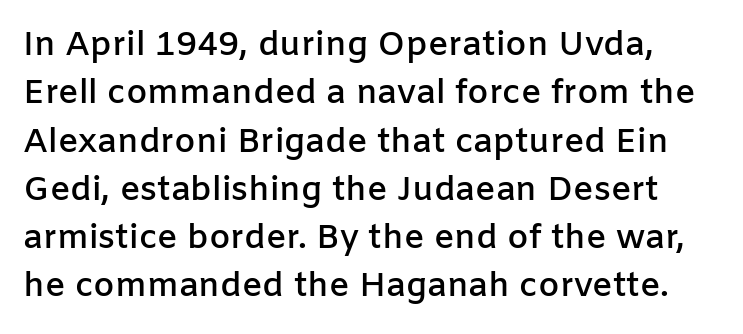
No extra tracking has been applied to these lines. Leading matches the norm, producing a regular column. Character widths vary here, with narrow letters taking less room than wide ones. The words here are not underlined.
